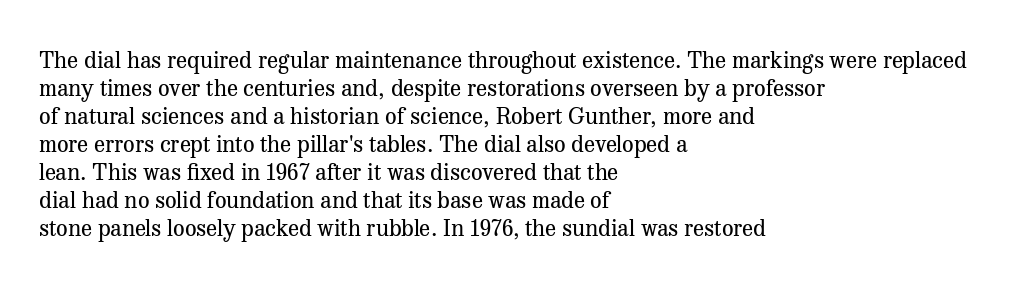
Q: Is the text bold? A: No.
Q: Is the text italic (slanted)? A: No, it is upright.
Q: Is the text underlined? A: No.
Q: How is the paragraph aligned? A: Left-aligned.
Q: Is the spacing between letters normal or unusually wide? A: Normal.
